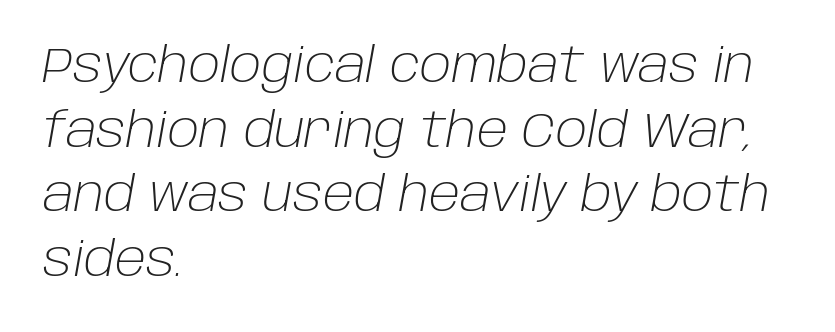
{"italic": "yes", "lean": "right", "slant_degrees": 10, "bold": "no", "weight": "light", "width": "normal", "stroke_contrast": "low", "x_height": "large", "monospaced": "no", "underline": "no", "align": "left", "line_spacing": "normal", "line_spacing_ratio": 1.32, "letter_spacing": "normal", "letter_spacing_em": 0.0, "glyph_px": 49}
